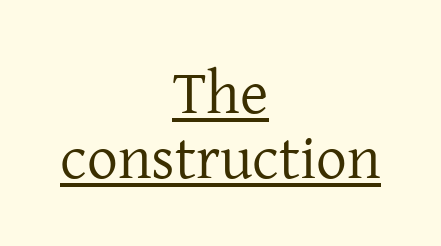
{"serif": "yes", "italic": "no", "bold": "no", "weight": "regular", "width": "normal", "stroke_contrast": "low", "x_height": "medium", "monospaced": "no", "underline": "yes", "align": "center", "line_spacing": "tight", "line_spacing_ratio": 1.06, "letter_spacing": "normal", "letter_spacing_em": 0.0, "glyph_px": 61}
